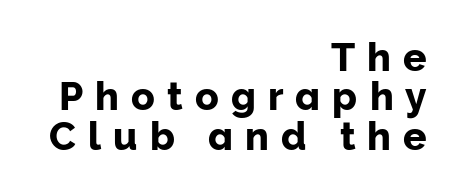
{"serif": "no", "italic": "no", "width": "normal", "stroke_contrast": "low", "x_height": "medium", "monospaced": "no", "underline": "no", "align": "right", "line_spacing": "tight", "line_spacing_ratio": 1.01, "letter_spacing": "wide", "letter_spacing_em": 0.31, "glyph_px": 39}
